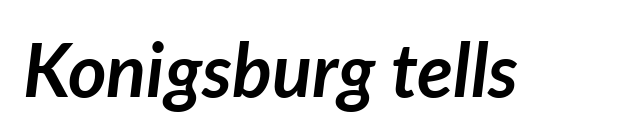
{"italic": "yes", "lean": "right", "slant_degrees": 7, "bold": "yes", "weight": "semibold", "width": "normal", "stroke_contrast": "low", "x_height": "medium", "monospaced": "no", "underline": "no", "letter_spacing": "normal", "letter_spacing_em": 0.0, "glyph_px": 74}
